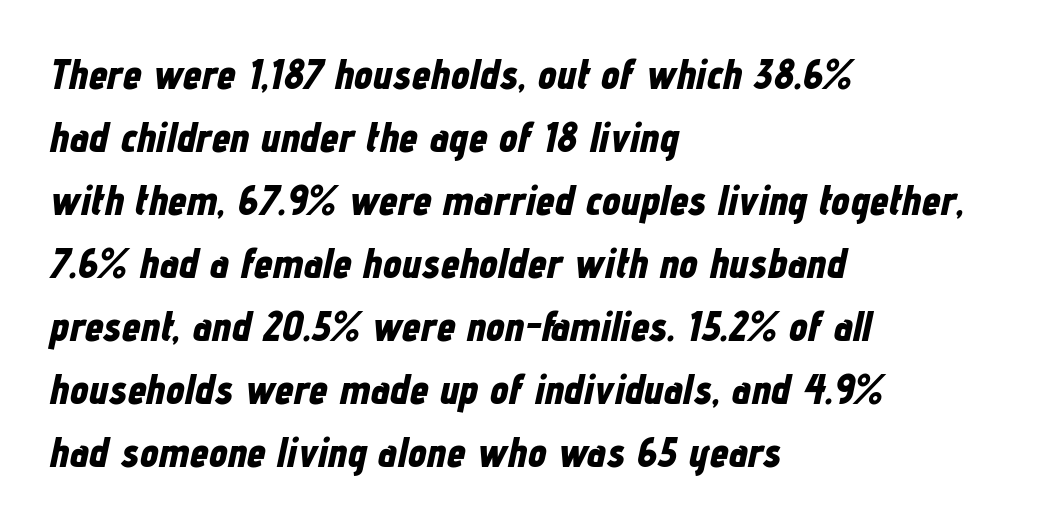
Think of a printed novel: that variable character pitch is what you see here. Just letters on the line, the space beneath them empty. Every letter is thick-stroked: bold, no question. Every row of glyphs begins at an identical x-position on the left.
